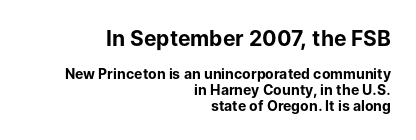
Q: Is the text bold? A: Yes.
Q: Is the text italic (slanted)? A: No, it is upright.
Q: Is the text underlined? A: No.
Q: How is the paragraph aligned? A: Right-aligned.
Q: Is the spacing between letters normal or unusually wide? A: Normal.
Q: Is the spacing between lines tight, normal or loose? A: Tight.
Q: Which block of text is set in a larger size, the first (top) or the second (bottom)? A: The first (top) one.
